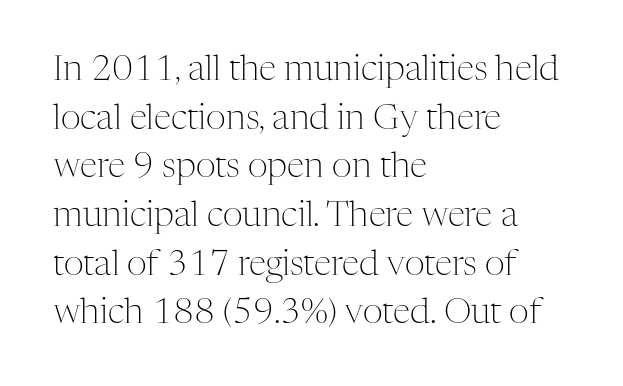
The image shows 35 px light serif type, upright; set left-aligned, normal line spacing (1.39x), normal letter spacing, not underlined; medium stroke contrast and a medium x-height.
